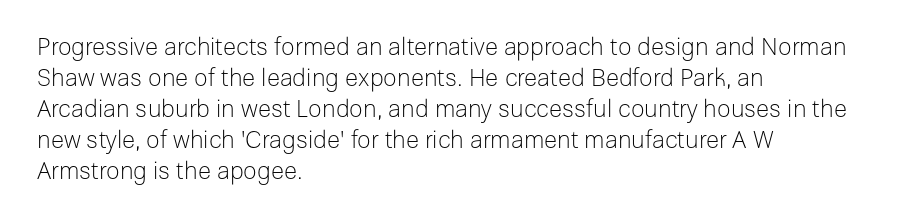
Q: Is the text bold? A: No.
Q: Is the text italic (slanted)? A: No, it is upright.
Q: Is the text underlined? A: No.
Q: How is the paragraph aligned? A: Left-aligned.
Q: Is the spacing between letters normal or unusually wide? A: Normal.
Q: Is the spacing between lines tight, normal or loose? A: Normal.
